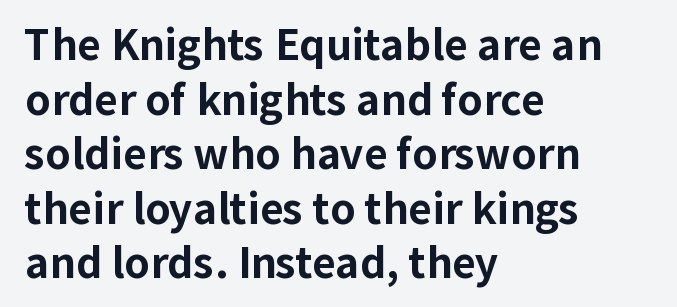
Q: Is the text bold? A: Yes.
Q: Is the text italic (slanted)? A: No, it is upright.
Q: Is the typeface a serif or a sans-serif typeface? A: Sans-serif.
Q: Is the text underlined? A: No.
Q: How is the paragraph aligned? A: Left-aligned.
Q: Is the spacing between letters normal or unusually wide? A: Normal.
Q: Is the spacing between lines tight, normal or loose? A: Normal.
Q: Width (condensed, normal, or wide)? A: Normal.
Q: Stroke contrast? A: Low.
Q: x-height? A: Medium.
Q: Monospaced? A: No.
